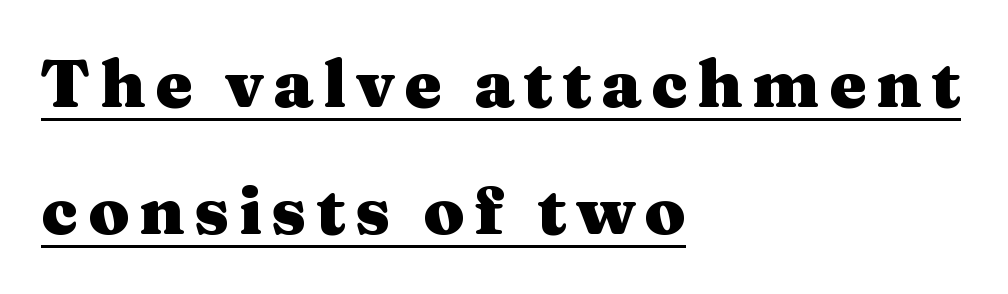
{"serif": "yes", "italic": "no", "bold": "yes", "weight": "heavy", "width": "wide", "stroke_contrast": "medium", "x_height": "medium", "monospaced": "no", "underline": "yes", "align": "left", "line_spacing": "loose", "line_spacing_ratio": 1.9, "glyph_px": 67}
